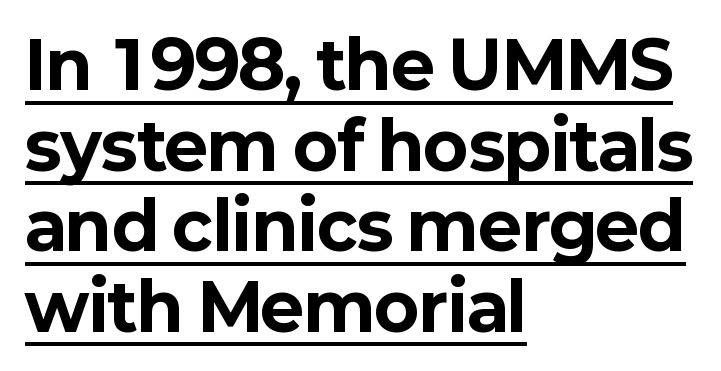
{"serif": "no", "italic": "no", "bold": "yes", "weight": "bold", "width": "normal", "stroke_contrast": "low", "x_height": "medium", "monospaced": "no", "underline": "yes", "align": "left", "line_spacing_ratio": 1.22, "letter_spacing": "normal", "letter_spacing_em": 0.0, "glyph_px": 66}
